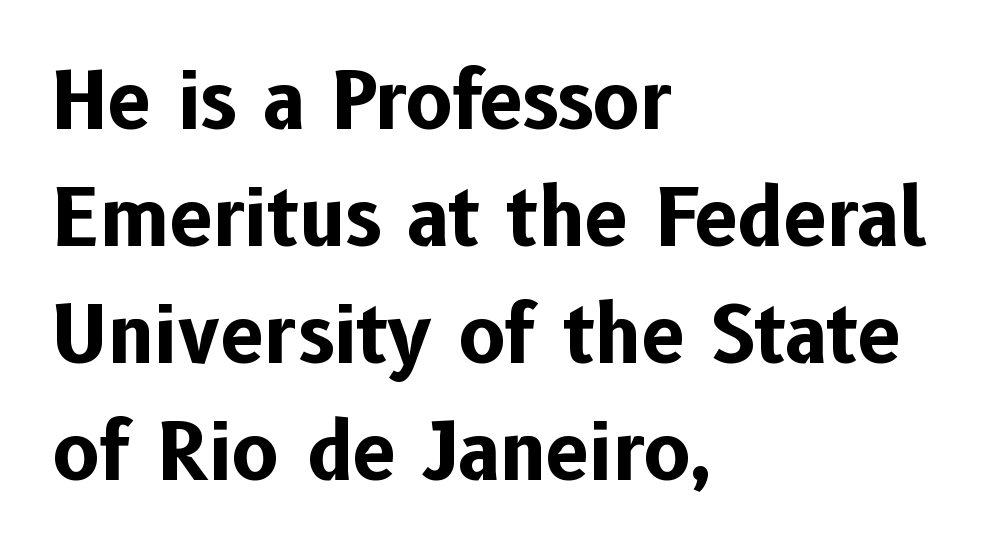
The image shows 78 px bold sans-serif type, upright; set left-aligned, normal line spacing (1.5x), normal letter spacing, not underlined; low stroke contrast and a medium x-height.
